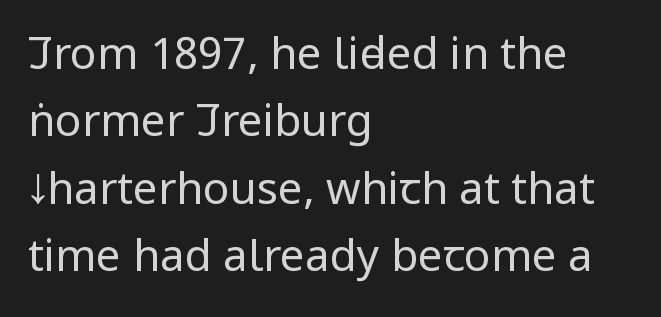
Q: Is the text bold? A: No.
Q: Is the text italic (slanted)? A: No, it is upright.
Q: Is the typeface a serif or a sans-serif typeface? A: Sans-serif.
Q: Is the text underlined? A: No.
Q: How is the paragraph aligned? A: Left-aligned.
Q: Is the spacing between letters normal or unusually wide? A: Normal.
Q: Is the spacing between lines tight, normal or loose? A: Normal.
Q: Width (condensed, normal, or wide)? A: Condensed.
Q: Stroke contrast? A: Low.
Q: x-height? A: Large.
Q: Monospaced? A: No.
